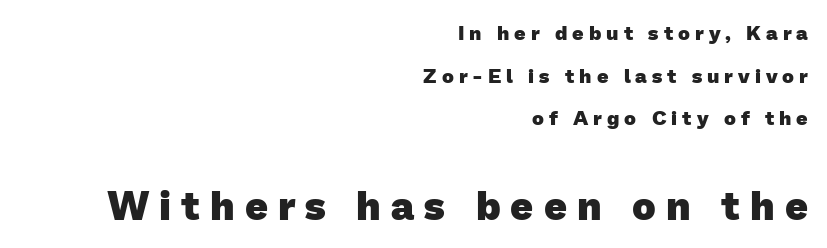
The image shows 40 px heavy sans-serif type; set right-aligned, loose line spacing (2.13x), unusually wide letter spacing (+0.25 em), not underlined; the second (bottom) block is 2.0x larger; low stroke contrast and a medium x-height.
